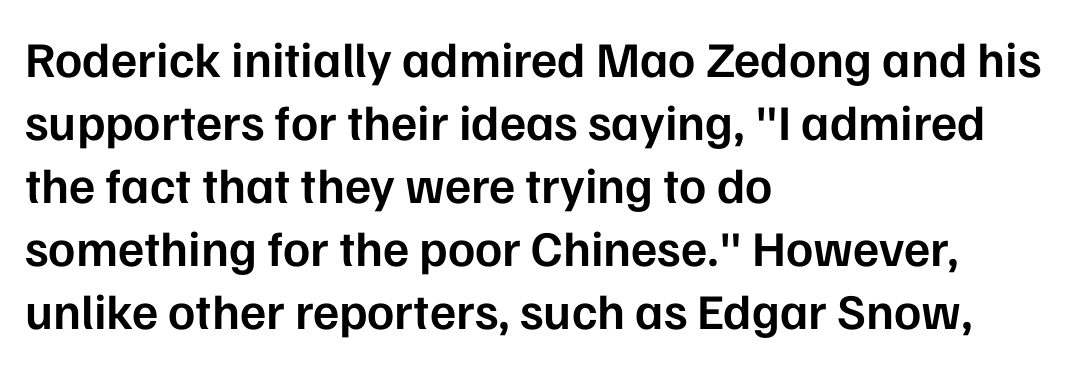
{"serif": "no", "italic": "no", "bold": "semi", "weight": "semibold", "width": "normal", "stroke_contrast": "low", "x_height": "medium", "monospaced": "no", "underline": "no", "align": "left", "line_spacing": "normal", "line_spacing_ratio": 1.26, "letter_spacing": "normal", "letter_spacing_em": 0.0, "glyph_px": 50}
